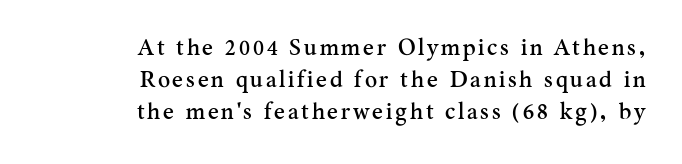
Beneath every word, the page is bare. Line endings align vertically; line beginnings do not. Rows of type keep a routine distance in the vertical direction. Characters remain perfectly vertical along every line.
